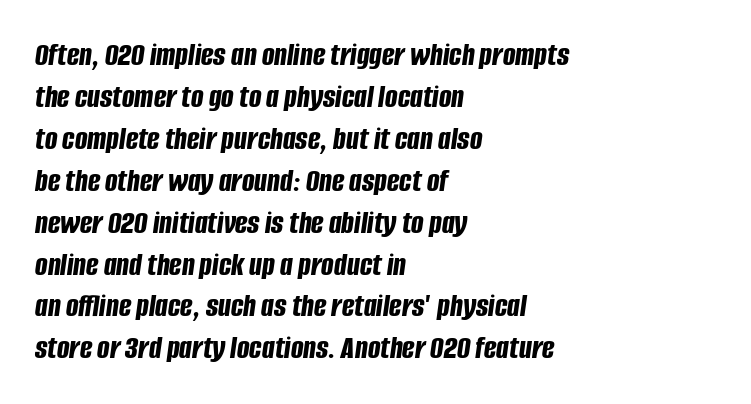
{"italic": "yes", "lean": "right", "slant_degrees": 8, "bold": "yes", "weight": "bold", "width": "condensed", "stroke_contrast": "low", "x_height": "large", "monospaced": "no", "underline": "no", "align": "left", "line_spacing": "normal", "line_spacing_ratio": 1.27, "letter_spacing": "normal", "letter_spacing_em": 0.0, "glyph_px": 33}
